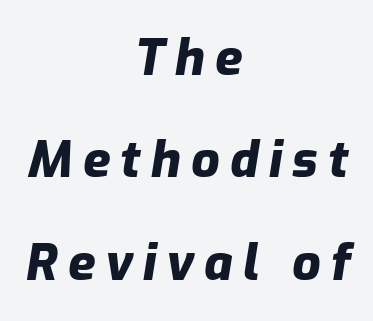
Emphasis-style slanted type is in use. Successive baselines arrive slowly, with a big drop between each. A clean baseline with only descenders dipping below it. The lines in this sample share a center point and differ in where they start and stop. Each letter keeps its own natural width here, so spacing adapts to shape.
